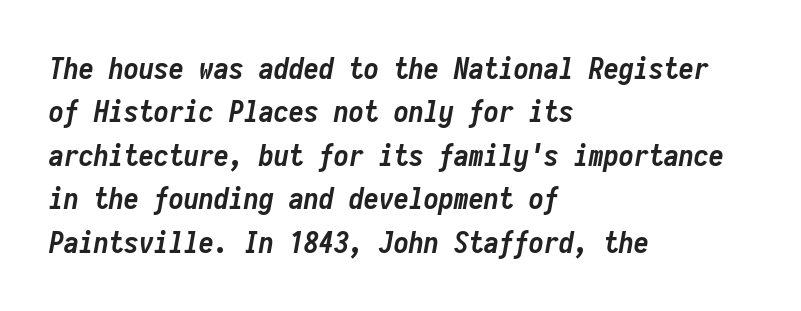
{"italic": "yes", "lean": "right", "slant_degrees": 10, "bold": "yes", "weight": "semibold", "width": "condensed", "stroke_contrast": "low", "x_height": "medium", "monospaced": "yes", "underline": "no", "align": "left", "line_spacing": "normal", "line_spacing_ratio": 1.45, "letter_spacing": "normal", "letter_spacing_em": 0.0, "glyph_px": 30}
